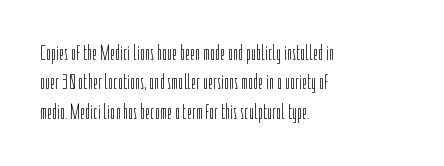
{"italic": "no", "bold": "no", "underline": "no", "align": "left", "line_spacing": "normal", "line_spacing_ratio": 1.34, "letter_spacing": "normal", "letter_spacing_em": 0.0, "glyph_px": 22}
